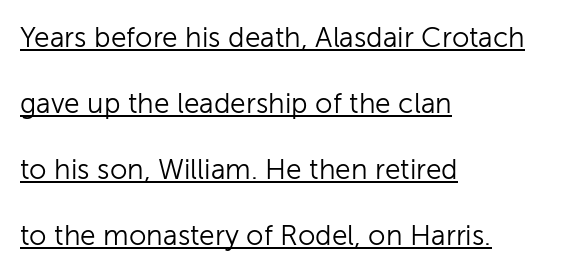
{"serif": "no", "italic": "no", "bold": "no", "weight": "light", "width": "normal", "stroke_contrast": "low", "x_height": "medium", "monospaced": "no", "underline": "yes", "align": "left", "line_spacing": "loose", "line_spacing_ratio": 2.36, "letter_spacing": "normal", "letter_spacing_em": 0.0, "glyph_px": 28}
